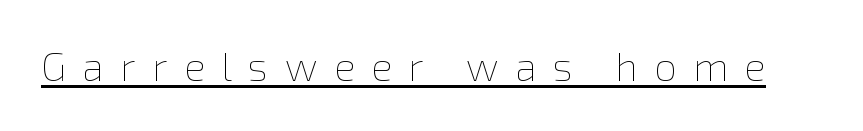
These lines have a slow, spaced-out rhythm from letter to letter. The strokes carry an ordinary text weight at most. In designer terms, the underline attribute is active on this setting. Ordinary non-slanted type is in use.
